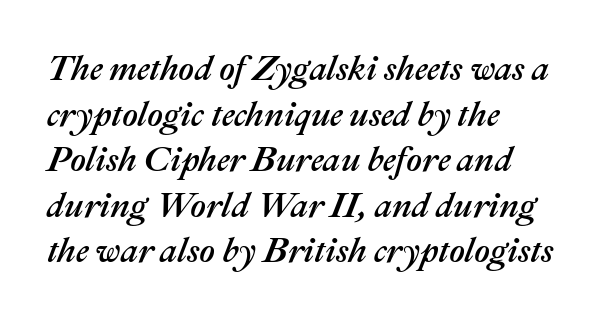
Each new line begins a customary step beneath the previous one. Underlining? Definitely not there. Looks like regular typesetting: each glyph gets only the width it needs. The type is set solid horizontally, with unmodified tracking. If you drew a line through each stem, it would be angled.
